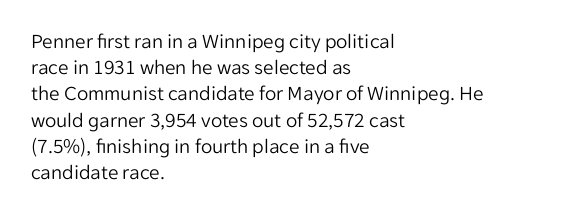
Q: Is the text bold? A: No.
Q: Is the text italic (slanted)? A: No, it is upright.
Q: Is the text underlined? A: No.
Q: How is the paragraph aligned? A: Left-aligned.
Q: Is the spacing between letters normal or unusually wide? A: Normal.
Q: Is the spacing between lines tight, normal or loose? A: Normal.
